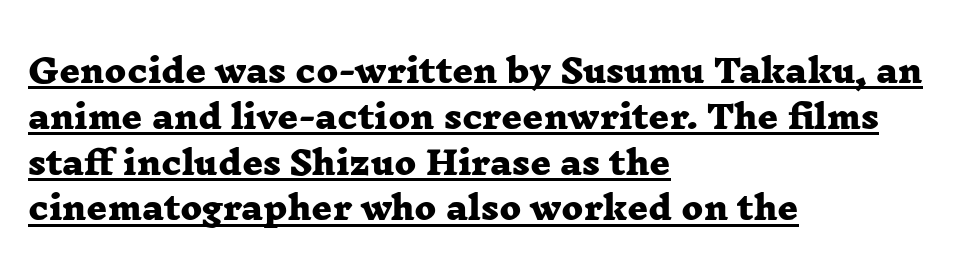
The image shows 32 px heavy, wide serif type; set left-aligned, normal line spacing (1.43x), normal letter spacing, underlined; low stroke contrast and a medium x-height.
